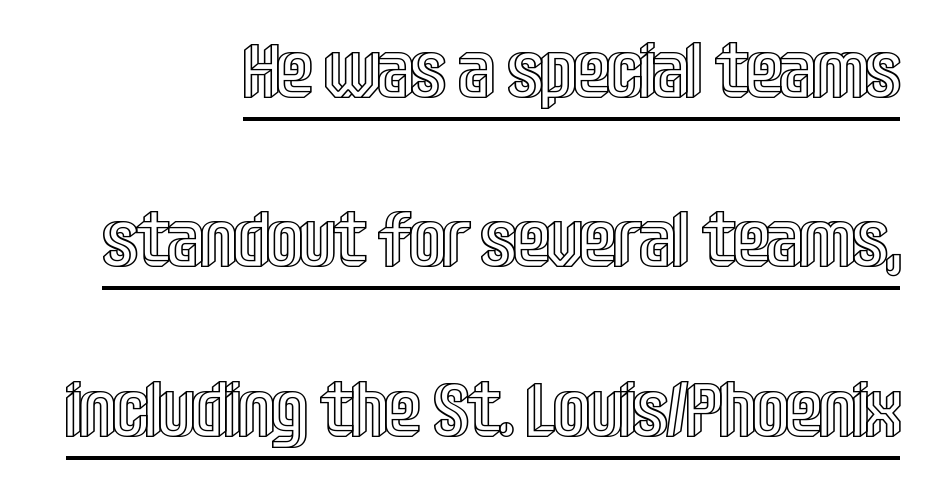
The image shows 77 px condensed type, upright; set right-aligned, loose line spacing (2.2x), normal letter spacing, underlined; a large x-height.
